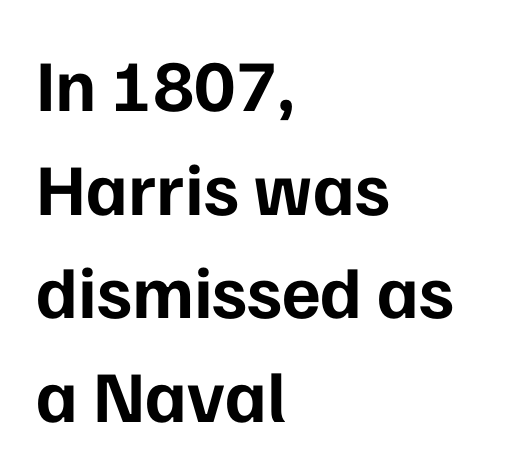
Q: Is the text bold? A: Yes.
Q: Is the text italic (slanted)? A: No, it is upright.
Q: Is the typeface a serif or a sans-serif typeface? A: Sans-serif.
Q: Is the text underlined? A: No.
Q: How is the paragraph aligned? A: Left-aligned.
Q: Is the spacing between letters normal or unusually wide? A: Normal.
Q: Is the spacing between lines tight, normal or loose? A: Normal.
Q: Width (condensed, normal, or wide)? A: Normal.
Q: Stroke contrast? A: Low.
Q: x-height? A: Medium.
Q: Monospaced? A: No.
